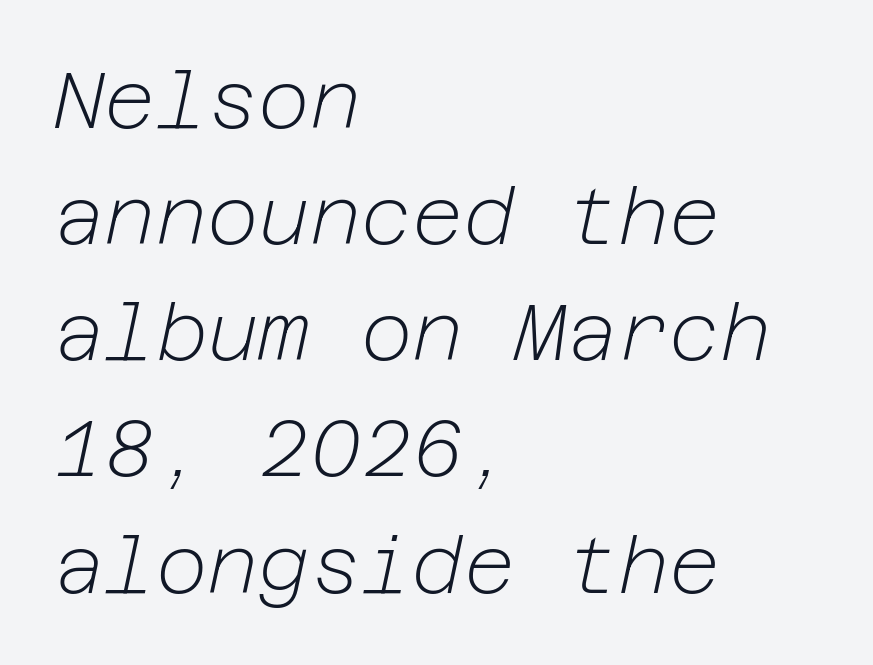
{"italic": "yes", "lean": "right", "slant_degrees": 12, "bold": "no", "weight": "light", "width": "normal", "stroke_contrast": "low", "x_height": "medium", "underline": "no", "align": "left", "line_spacing": "normal", "line_spacing_ratio": 1.47, "letter_spacing": "normal", "letter_spacing_em": 0.0, "glyph_px": 79}
